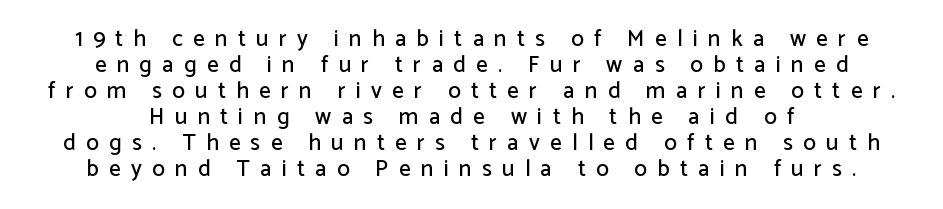
{"italic": "no", "underline": "no", "align": "center", "line_spacing": "tight", "line_spacing_ratio": 1.13, "letter_spacing": "wide", "letter_spacing_em": 0.45, "glyph_px": 23}
